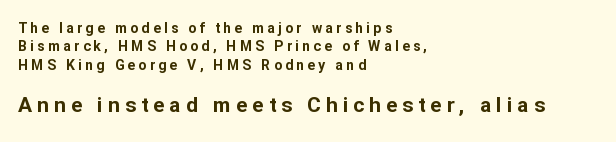
Q: Is the text bold? A: Yes.
Q: Is the text italic (slanted)? A: No, it is upright.
Q: Is the text underlined? A: No.
Q: How is the paragraph aligned? A: Left-aligned.
Q: Is the spacing between letters normal or unusually wide? A: Unusually wide.
Q: Is the spacing between lines tight, normal or loose? A: Normal.
Q: Which block of text is set in a larger size, the first (top) or the second (bottom)? A: The second (bottom) one.
